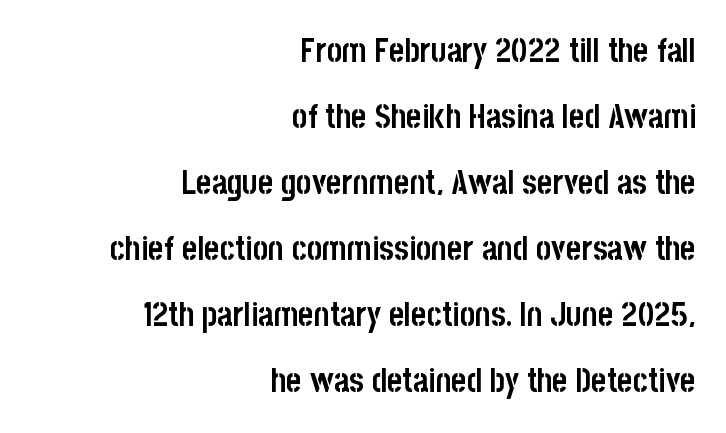
The image shows 33 px semibold, condensed sans-serif type, upright; set right-aligned, loose line spacing (2.0x), normal letter spacing, not underlined; low stroke contrast and a large x-height.
